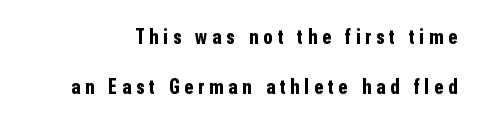
{"italic": "no", "bold": "yes", "underline": "no", "line_spacing": "loose", "line_spacing_ratio": 2.37, "letter_spacing": "wide", "letter_spacing_em": 0.24, "glyph_px": 21}
